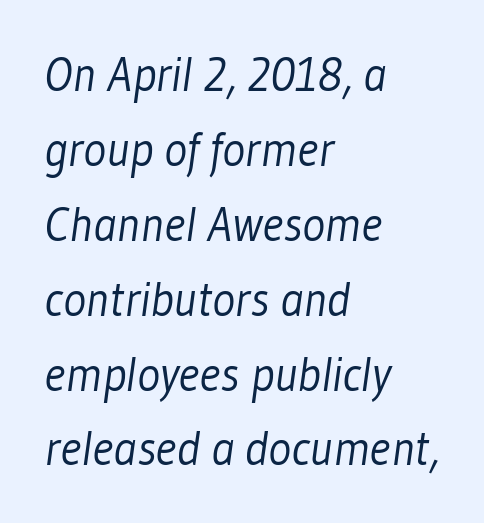
Q: Is the text bold? A: No.
Q: Is the typeface a serif or a sans-serif typeface? A: Sans-serif.
Q: Is the text underlined? A: No.
Q: How is the paragraph aligned? A: Left-aligned.
Q: Is the spacing between letters normal or unusually wide? A: Normal.
Q: Is the spacing between lines tight, normal or loose? A: Normal.
Q: Width (condensed, normal, or wide)? A: Condensed.
Q: Stroke contrast? A: Low.
Q: x-height? A: Medium.
Q: Monospaced? A: No.
